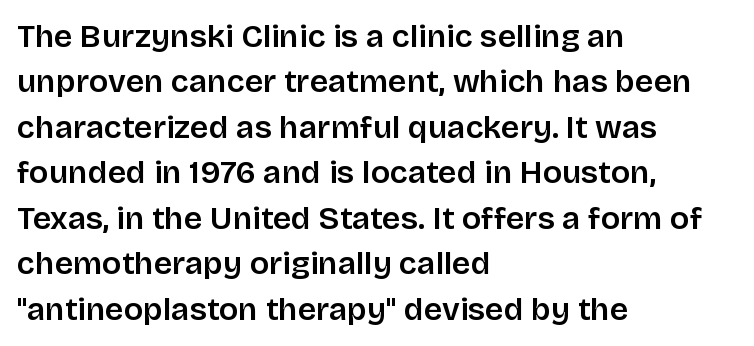
The image shows 32 px sans-serif type, upright; set left-aligned, normal line spacing (1.42x), normal letter spacing, not underlined; low stroke contrast and a large x-height.
